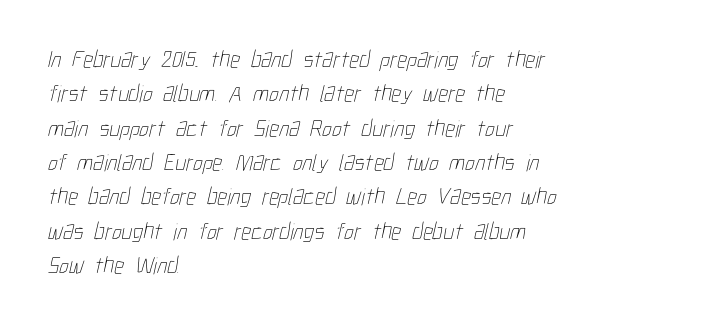
The image shows 24 px text type; set left-aligned, normal line spacing (1.43x), normal letter spacing, not underlined.
